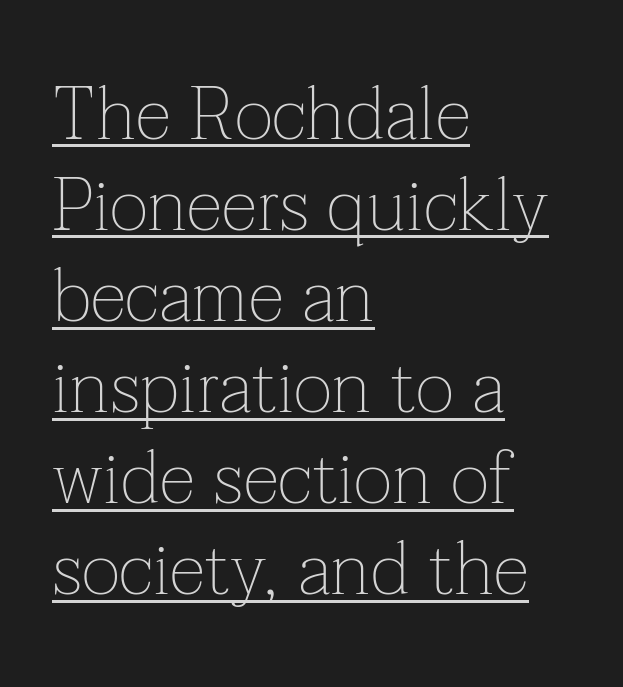
{"serif": "yes", "italic": "no", "bold": "no", "weight": "thin", "width": "normal", "stroke_contrast": "low", "x_height": "medium", "monospaced": "no", "underline": "yes", "align": "left", "line_spacing_ratio": 1.23, "letter_spacing": "normal", "letter_spacing_em": 0.0, "glyph_px": 74}
